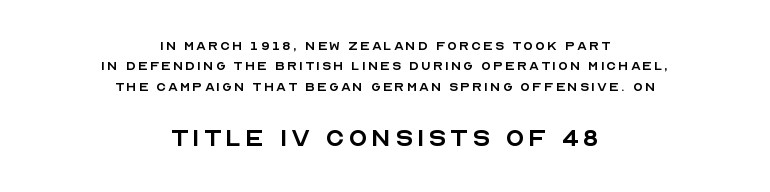
Q: Is the text bold? A: No.
Q: Is the text italic (slanted)? A: No, it is upright.
Q: Is the typeface a serif or a sans-serif typeface? A: Sans-serif.
Q: Is the text underlined? A: No.
Q: How is the paragraph aligned? A: Centered.
Q: Is the spacing between lines tight, normal or loose? A: Normal.
Q: Which block of text is set in a larger size, the first (top) or the second (bottom)? A: The second (bottom) one.
Q: Width (condensed, normal, or wide)? A: Normal.
Q: x-height? A: Large.
Q: Monospaced? A: No.
